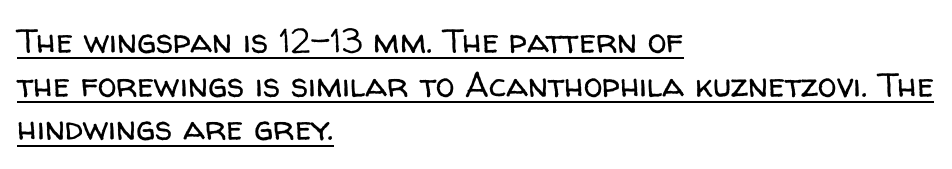
The image shows 34 px regular-weight sans-serif type, upright; set left-aligned, normal line spacing (1.28x), normal letter spacing, underlined; low stroke contrast and a medium x-height.
